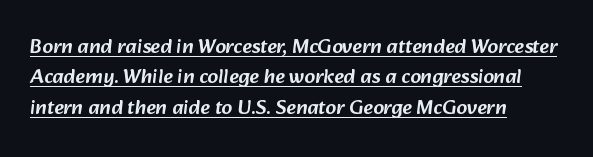
The rows are spaced the way most documents space them. The face used here is rendered with its standard letterfit. Horizontal alignment here is leftward, the default for most running prose. Underlined type.
